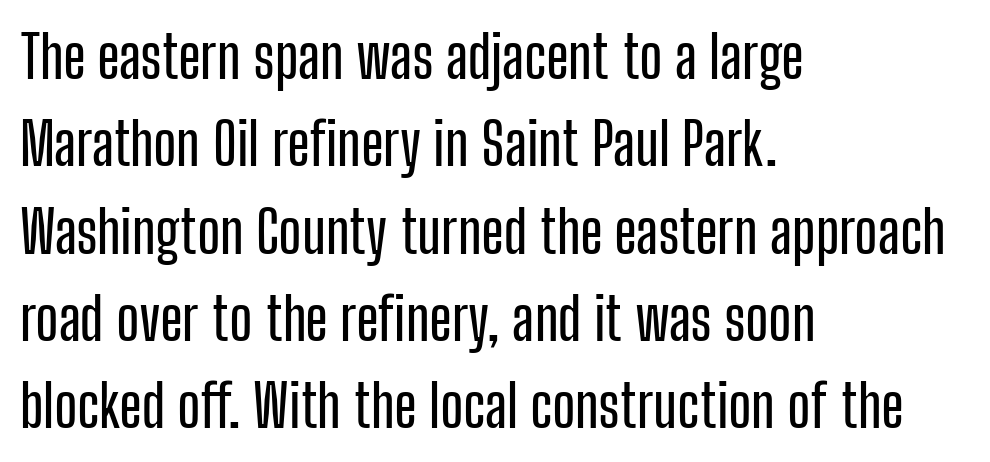
Varying glyph widths throughout — classic text-font behaviour. Standard letterfit; no display-style spreading of the glyphs. The text block is weighted toward the left margin, trailing off unevenly rightward. Plain, unruled lines of type.
